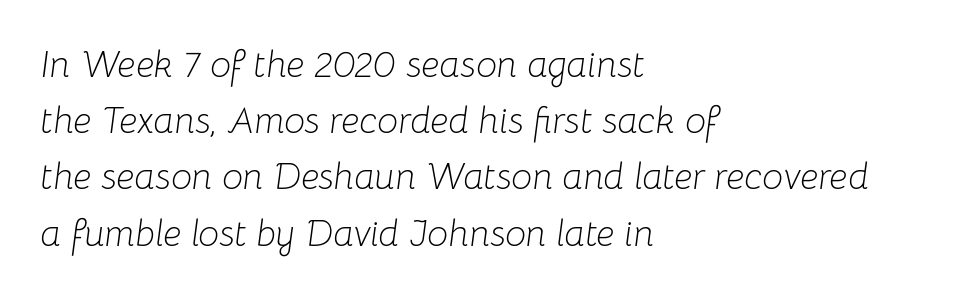
Regular leading. Horizontally, the lines are justified to the leading edge only. The words here are not underlined. Here the designer chose a conventional face with non-uniform glyph widths.
